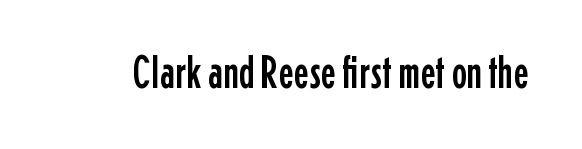
{"serif": "no", "italic": "no", "width": "condensed", "stroke_contrast": "low", "x_height": "medium", "monospaced": "no", "underline": "no", "letter_spacing": "normal", "letter_spacing_em": 0.0, "glyph_px": 46}
